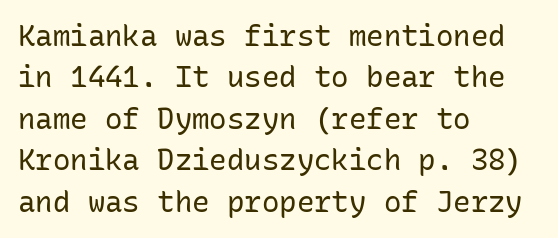
The image shows 29 px regular-weight sans-serif type, upright, monospaced; set left-aligned, normal line spacing (1.43x), normal letter spacing, not underlined; low stroke contrast and a medium x-height.
